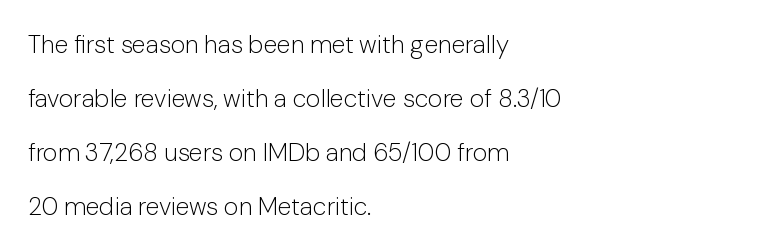
The image shows 25 px text type, upright; set left-aligned, loose line spacing (2.16x), normal letter spacing, not underlined.
